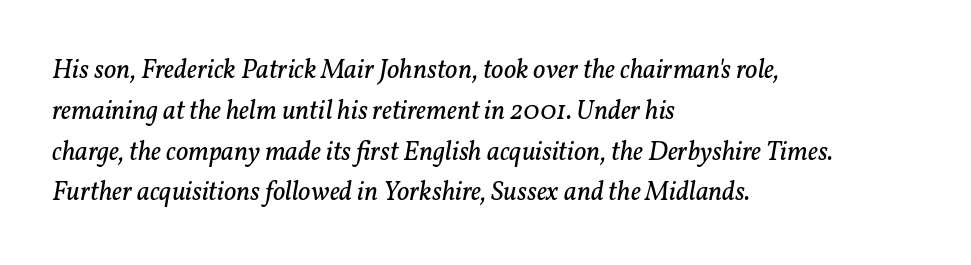
{"italic": "yes", "lean": "right", "slant_degrees": 11, "bold": "no", "underline": "no", "align": "left", "line_spacing": "normal", "line_spacing_ratio": 1.51, "letter_spacing": "normal", "letter_spacing_em": 0.0, "glyph_px": 27}
